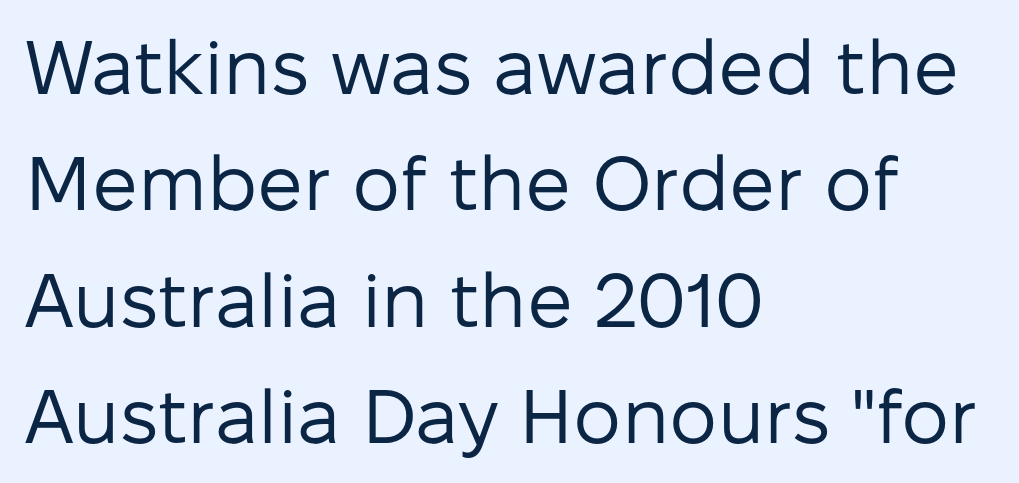
The image shows 76 px regular-weight sans-serif type, upright; set left-aligned, normal line spacing (1.53x), normal letter spacing, not underlined; low stroke contrast and a medium x-height.
